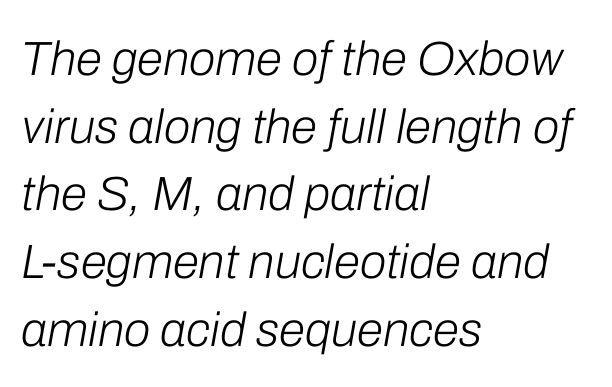
Words appear dense and cohesive because spacing is normal. This sample has the flowing, uneven cadence of proportional lettering. The letterforms sit at book weight or below. Rendered with sloped, italic letterforms. Check under the words: just untouched page. Whoever set this chose a conventional vertical rhythm.
